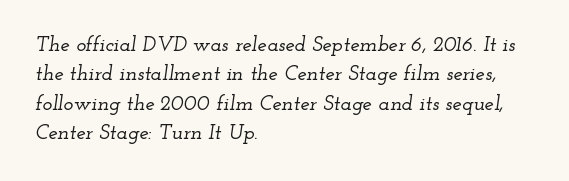
Every character sits at an angle, as italics do. The letters sit at their default tracking, neither squeezed nor spread. Regarding leading, the lines here are spaced in the standard way. Is the block centered? No — it sits flush against the left margin. Clear beneath every line of the passage.
